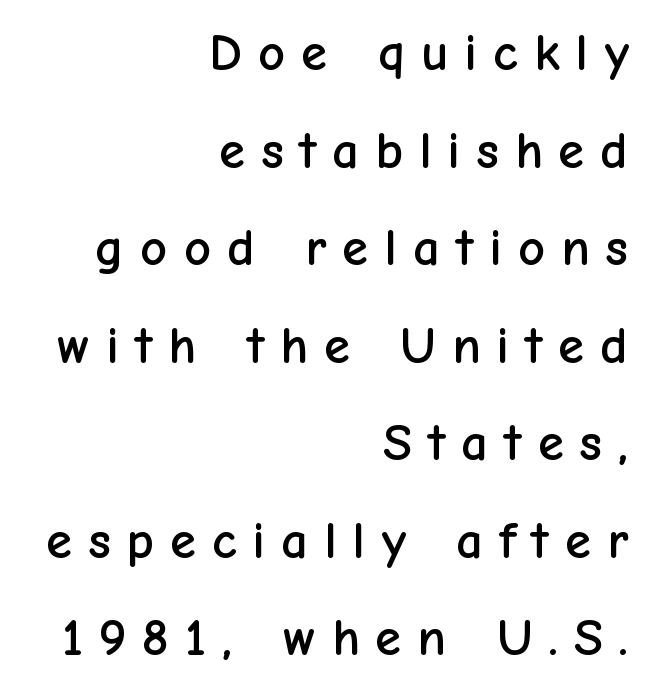
Q: Is the text italic (slanted)? A: No, it is upright.
Q: Is the typeface a serif or a sans-serif typeface? A: Sans-serif.
Q: Is the text underlined? A: No.
Q: How is the paragraph aligned? A: Right-aligned.
Q: Is the spacing between letters normal or unusually wide? A: Unusually wide.
Q: Width (condensed, normal, or wide)? A: Normal.
Q: Stroke contrast? A: Low.
Q: x-height? A: Medium.
Q: Monospaced? A: No.
